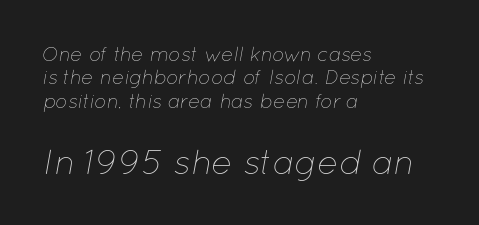
{"italic": "yes", "lean": "right", "slant_degrees": 12, "bold": "no", "weight": "thin", "width": "normal", "stroke_contrast": "low", "x_height": "medium", "monospaced": "no", "underline": "no", "align": "left", "line_spacing_ratio": 1.17, "letter_spacing": "normal", "letter_spacing_em": 0.0, "larger_block": "second", "size_ratio": 1.75, "glyph_px": 35}
